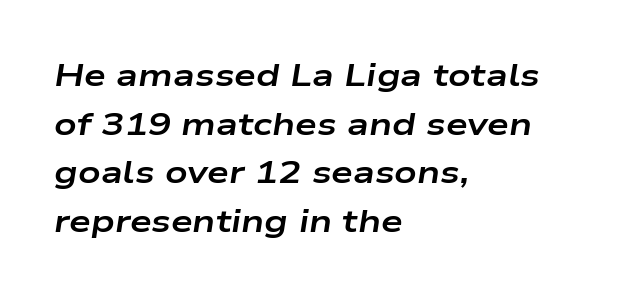
The image shows 31 px bold, wide type, italic (leaning right); set left-aligned, normal line spacing (1.57x), normal letter spacing, not underlined; low stroke contrast and a medium x-height.
